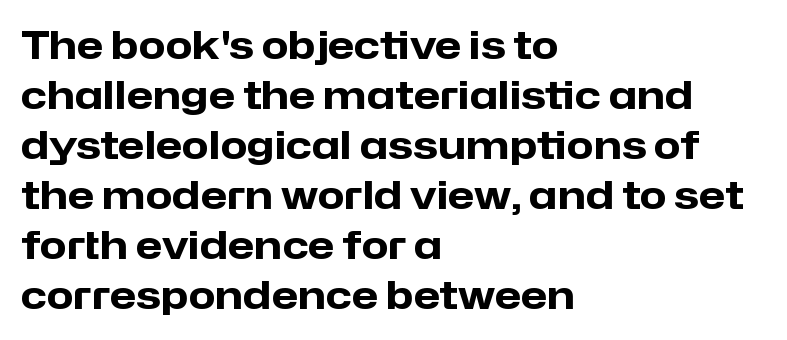
Q: Is the text bold? A: Yes.
Q: Is the text italic (slanted)? A: No, it is upright.
Q: Is the typeface a serif or a sans-serif typeface? A: Sans-serif.
Q: Is the text underlined? A: No.
Q: How is the paragraph aligned? A: Left-aligned.
Q: Is the spacing between letters normal or unusually wide? A: Normal.
Q: Is the spacing between lines tight, normal or loose? A: Normal.
Q: Width (condensed, normal, or wide)? A: Normal.
Q: Stroke contrast? A: Low.
Q: x-height? A: Medium.
Q: Monospaced? A: No.
